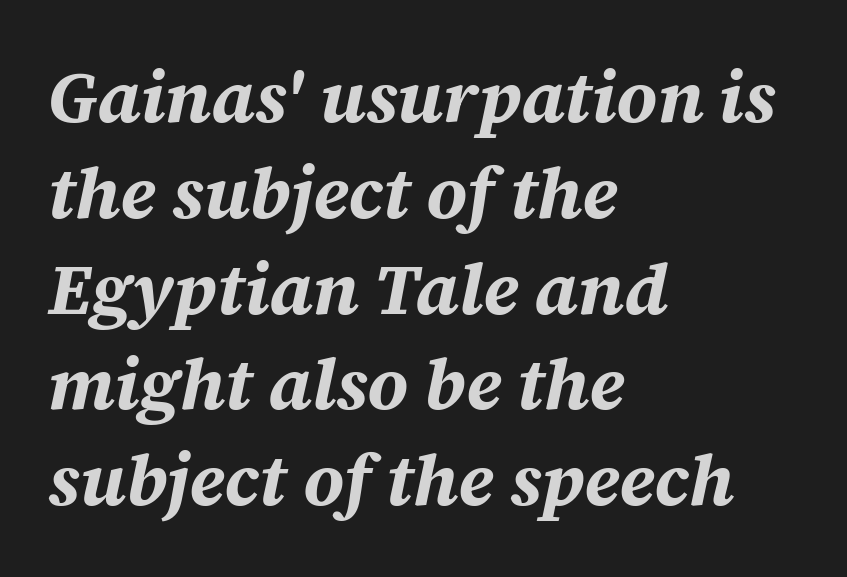
The image shows 72 px bold type, italic (leaning right); set left-aligned, normal line spacing (1.33x), normal letter spacing, not underlined; medium stroke contrast and a large x-height.
